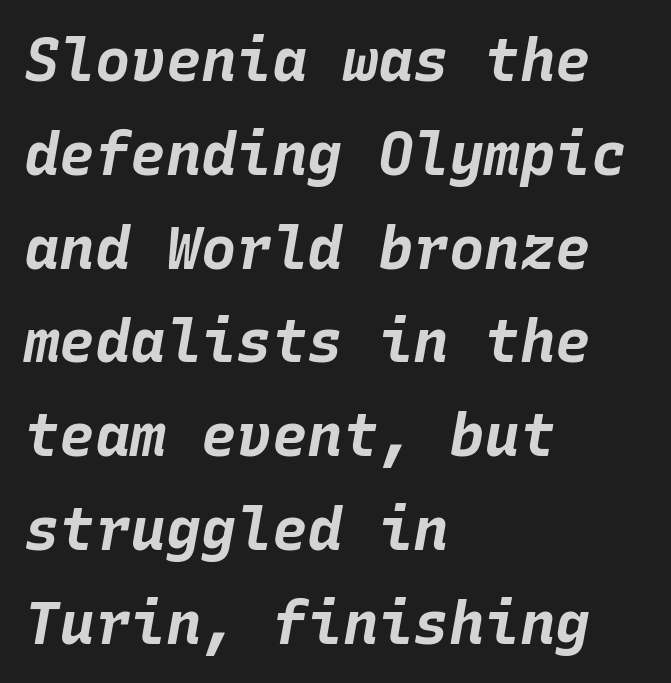
The image shows 59 px bold type, italic (leaning right), monospaced; set left-aligned, normal line spacing (1.59x), normal letter spacing, not underlined; low stroke contrast and a large x-height.
